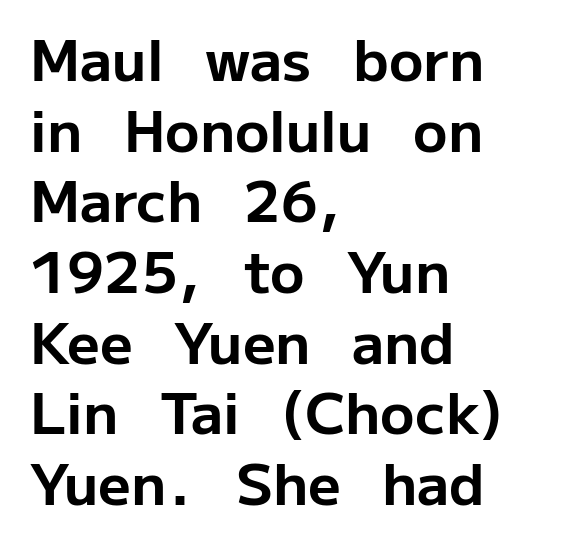
A clean baseline with only descenders dipping below it. The passage shown is typed in a proportional face where columns would drift. Does the type have serifs? No, each stem ends abruptly. Horizontal alignment here is leftward, the default for most running prose. It's the straight-up-and-down kind of type.
